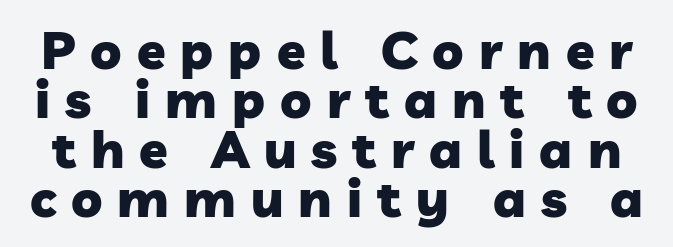
Q: Is the text bold? A: Yes.
Q: Is the typeface a serif or a sans-serif typeface? A: Sans-serif.
Q: Is the text underlined? A: No.
Q: Is the spacing between letters normal or unusually wide? A: Unusually wide.
Q: Is the spacing between lines tight, normal or loose? A: Tight.
Q: Width (condensed, normal, or wide)? A: Normal.
Q: Stroke contrast? A: Low.
Q: x-height? A: Medium.
Q: Monospaced? A: No.
